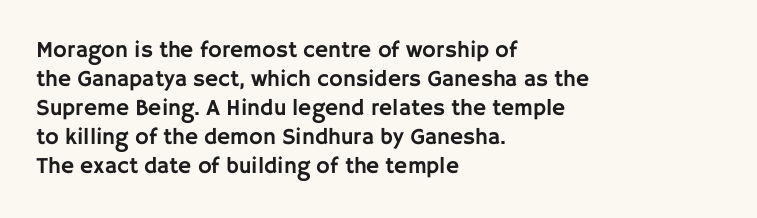
{"italic": "no", "underline": "no", "align": "left", "line_spacing": "normal", "line_spacing_ratio": 1.26, "letter_spacing": "normal", "letter_spacing_em": 0.0, "glyph_px": 23}
